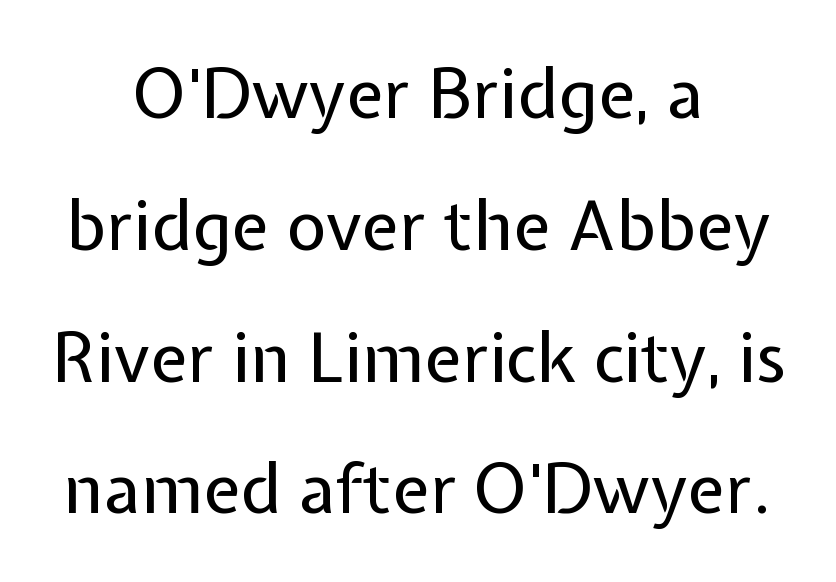
The image shows 69 px regular-weight sans-serif type, upright; set centered, loose line spacing (1.91x), normal letter spacing, not underlined; low stroke contrast and a medium x-height.
